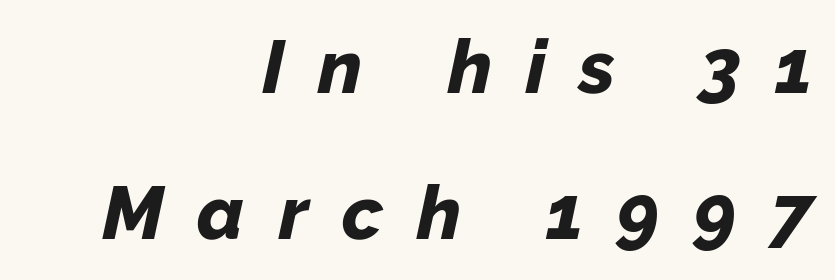
Q: Is the text bold? A: Yes.
Q: Is the text italic (slanted)? A: Yes, it leans right by about 12 degrees.
Q: Is the text underlined? A: No.
Q: How is the paragraph aligned? A: Right-aligned.
Q: Is the spacing between letters normal or unusually wide? A: Unusually wide.
Q: Is the spacing between lines tight, normal or loose? A: Loose.
Q: Width (condensed, normal, or wide)? A: Normal.
Q: Stroke contrast? A: Low.
Q: x-height? A: Medium.
Q: Monospaced? A: No.
